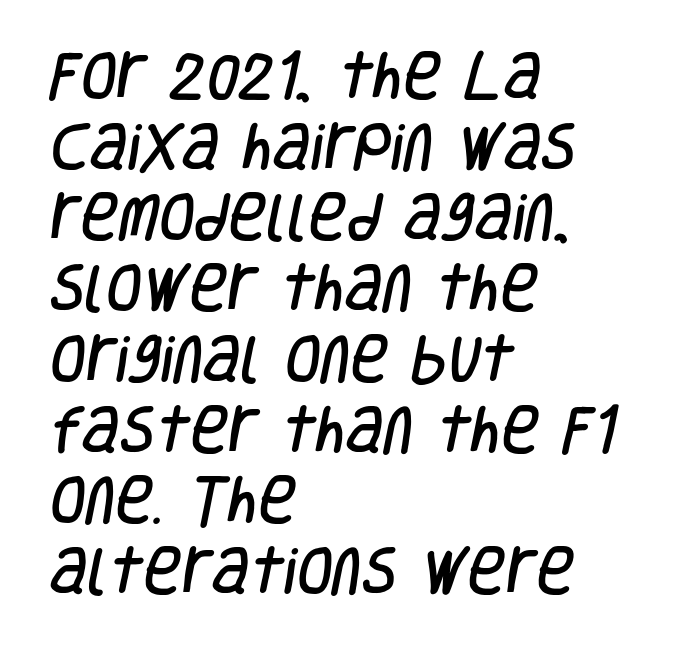
Q: Is the typeface a serif or a sans-serif typeface? A: Sans-serif.
Q: Is the text underlined? A: No.
Q: How is the paragraph aligned? A: Left-aligned.
Q: Is the spacing between letters normal or unusually wide? A: Normal.
Q: Is the spacing between lines tight, normal or loose? A: Normal.
Q: Width (condensed, normal, or wide)? A: Condensed.
Q: Stroke contrast? A: Low.
Q: x-height? A: Large.
Q: Monospaced? A: No.
